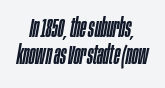
Q: Is the text italic (slanted)? A: Yes, it leans right by about 10 degrees.
Q: Is the text underlined? A: No.
Q: How is the paragraph aligned? A: Centered.
Q: Is the spacing between letters normal or unusually wide? A: Normal.
Q: Is the spacing between lines tight, normal or loose? A: Tight.
